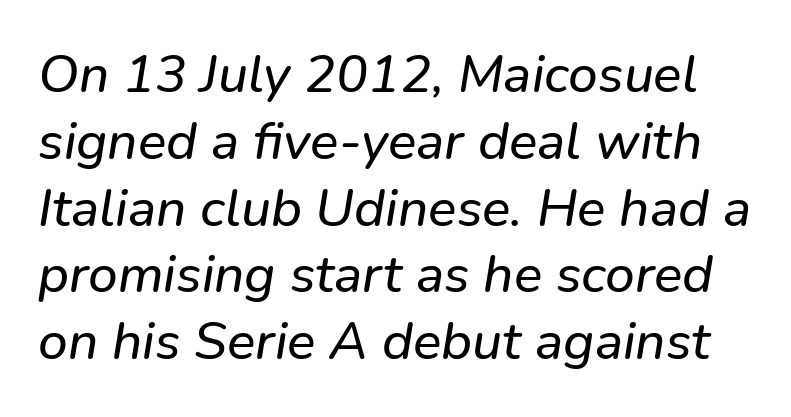
This is sans-serif lettering, the kind often seen on screens and signage. The line texture is even and compact thanks to regular tracking. These lines are rendered in a variable-pitch font. Has an underline been added? It has not.
